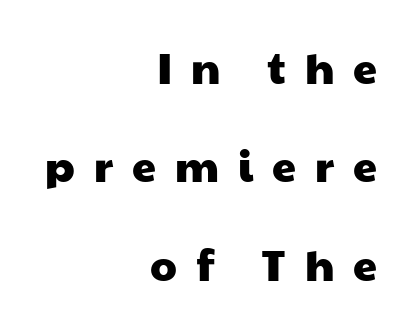
The image shows 43 px wide sans-serif type; set right-aligned, loose line spacing (2.29x), unusually wide letter spacing (+0.44 em), not underlined; low stroke contrast and a medium x-height.
